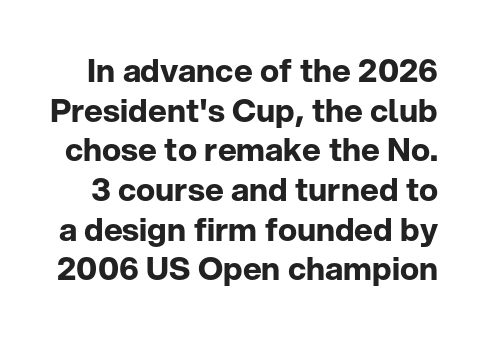
Q: Is the text bold? A: Yes.
Q: Is the text italic (slanted)? A: No, it is upright.
Q: Is the typeface a serif or a sans-serif typeface? A: Sans-serif.
Q: Is the text underlined? A: No.
Q: Is the spacing between letters normal or unusually wide? A: Normal.
Q: Width (condensed, normal, or wide)? A: Normal.
Q: Stroke contrast? A: Low.
Q: x-height? A: Medium.
Q: Monospaced? A: No.
